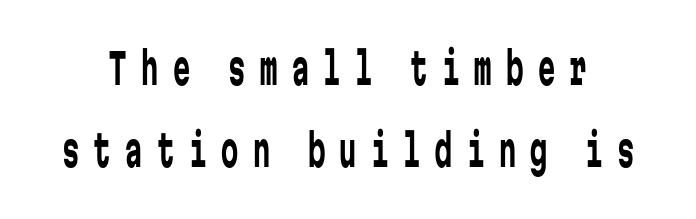
Q: Is the text bold? A: No.
Q: Is the text italic (slanted)? A: No, it is upright.
Q: Is the typeface a serif or a sans-serif typeface? A: Sans-serif.
Q: Is the text underlined? A: No.
Q: Is the spacing between letters normal or unusually wide? A: Unusually wide.
Q: Is the spacing between lines tight, normal or loose? A: Loose.
Q: Width (condensed, normal, or wide)? A: Condensed.
Q: Stroke contrast? A: Low.
Q: x-height? A: Medium.
Q: Monospaced? A: Yes.
